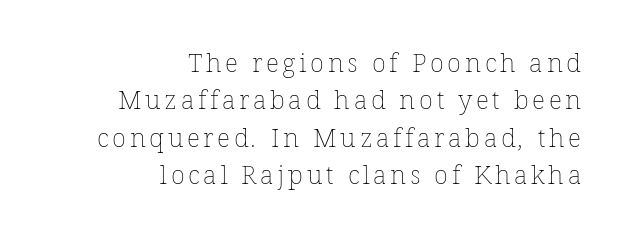
The image shows 26 px text type; set right-aligned, normal line spacing (1.44x), not underlined.
